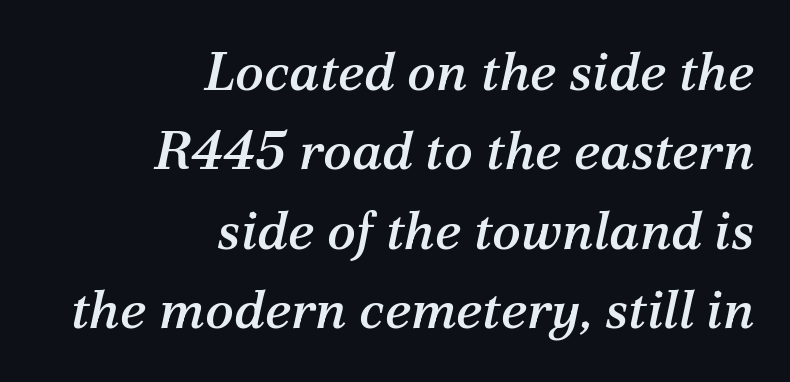
The image shows 54 px serif type, italic (leaning right); set right-aligned, normal line spacing (1.47x), normal letter spacing, not underlined; medium stroke contrast and a medium x-height.
